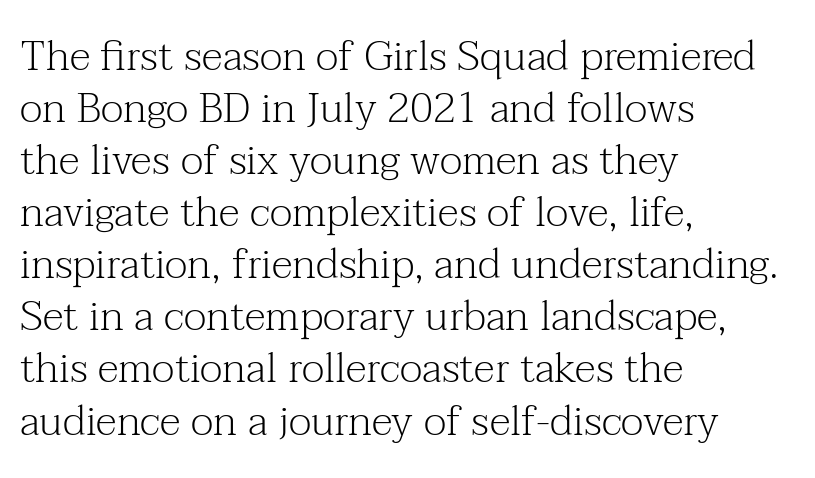
Q: Is the text bold? A: No.
Q: Is the text italic (slanted)? A: No, it is upright.
Q: Is the typeface a serif or a sans-serif typeface? A: Serif.
Q: Is the text underlined? A: No.
Q: How is the paragraph aligned? A: Left-aligned.
Q: Is the spacing between letters normal or unusually wide? A: Normal.
Q: Width (condensed, normal, or wide)? A: Normal.
Q: Stroke contrast? A: Medium.
Q: x-height? A: Medium.
Q: Monospaced? A: No.
